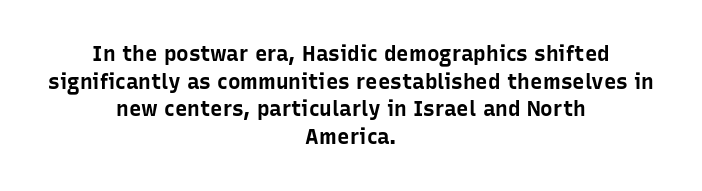
Clear beneath every line of the passage. Notice how thick the strokes are: this is what a full bold looks like. Quick note: not italic, upright. The rows are spaced the way most documents space them. One-word summary of the alignment: center.
